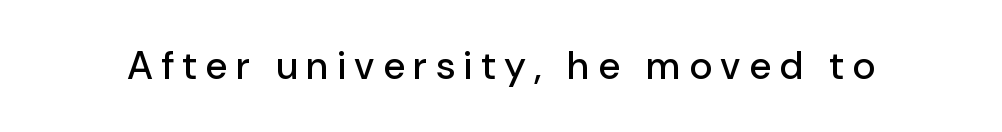
Q: Is the text italic (slanted)? A: No, it is upright.
Q: Is the typeface a serif or a sans-serif typeface? A: Sans-serif.
Q: Is the text underlined? A: No.
Q: Is the spacing between letters normal or unusually wide? A: Unusually wide.
Q: Width (condensed, normal, or wide)? A: Normal.
Q: Stroke contrast? A: Low.
Q: x-height? A: Medium.
Q: Monospaced? A: No.
